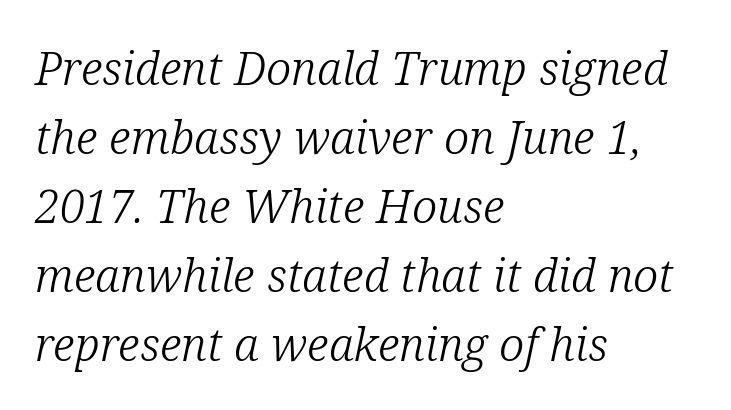
How are the letters spaced? Ordinarily, with no added tracking. Each stroke keeps to a modest, everyday thickness or less. These lines are composed in type with serifs. Here the designer chose a conventional face with non-uniform glyph widths. The passage shown leans; its letterforms are oblique. Leading: standard.
